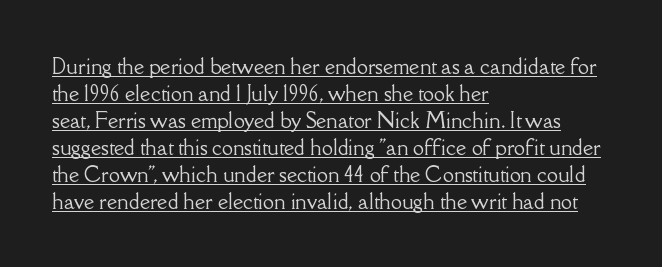
{"italic": "no", "underline": "yes", "align": "left", "line_spacing": "normal", "line_spacing_ratio": 1.35, "letter_spacing": "normal", "letter_spacing_em": 0.0, "glyph_px": 20}
